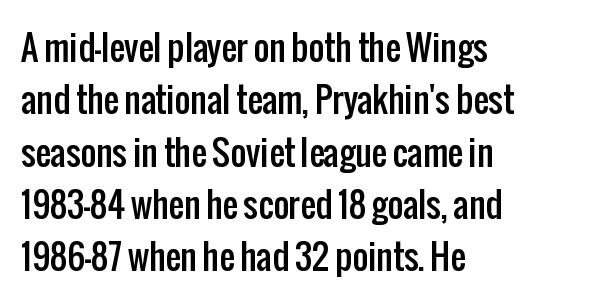
Q: Is the text italic (slanted)? A: No, it is upright.
Q: Is the typeface a serif or a sans-serif typeface? A: Sans-serif.
Q: Is the text underlined? A: No.
Q: How is the paragraph aligned? A: Left-aligned.
Q: Is the spacing between letters normal or unusually wide? A: Normal.
Q: Is the spacing between lines tight, normal or loose? A: Normal.
Q: Width (condensed, normal, or wide)? A: Condensed.
Q: Stroke contrast? A: Low.
Q: x-height? A: Medium.
Q: Monospaced? A: No.
